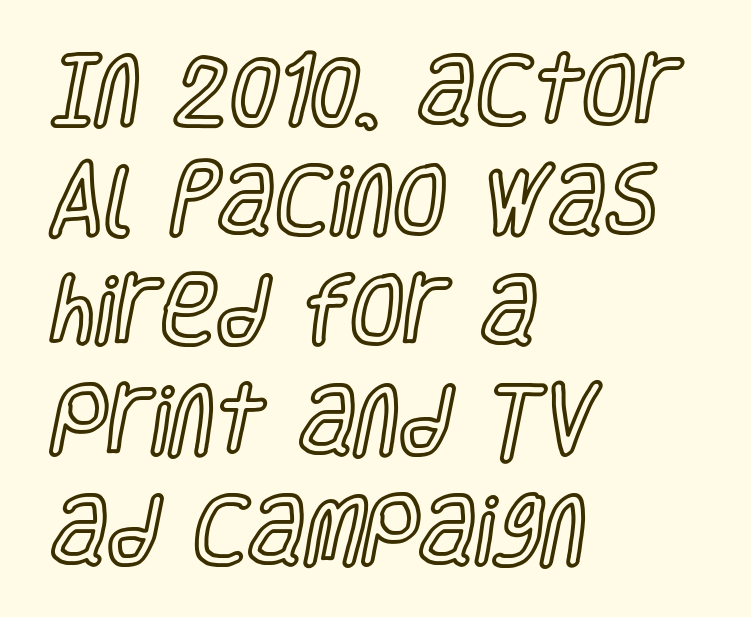
{"width": "condensed", "x_height": "large", "monospaced": "no", "underline": "no", "align": "left", "line_spacing": "normal", "line_spacing_ratio": 1.43, "letter_spacing": "normal", "letter_spacing_em": 0.0, "glyph_px": 77}
